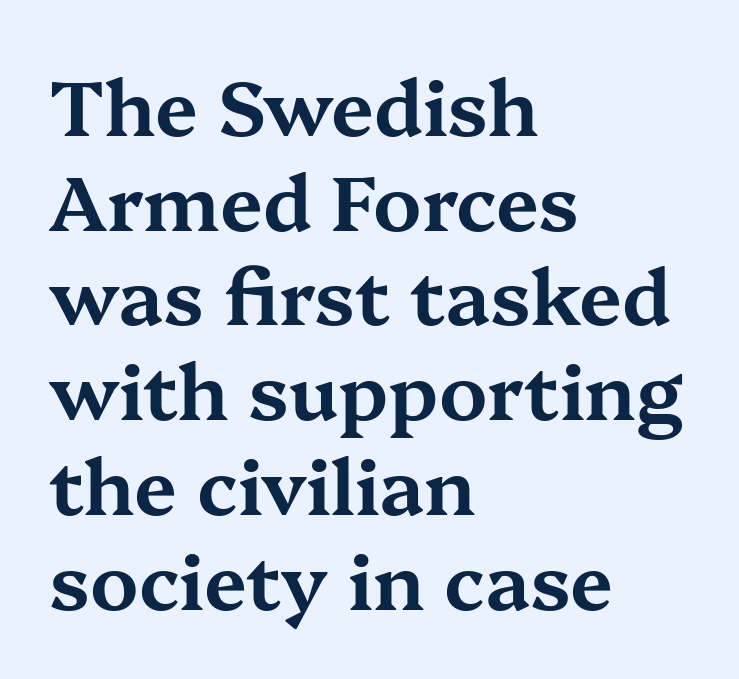
The image shows 77 px wide serif type, upright; set left-aligned, line spacing 1.23x, normal letter spacing, not underlined; medium stroke contrast and a medium x-height.
